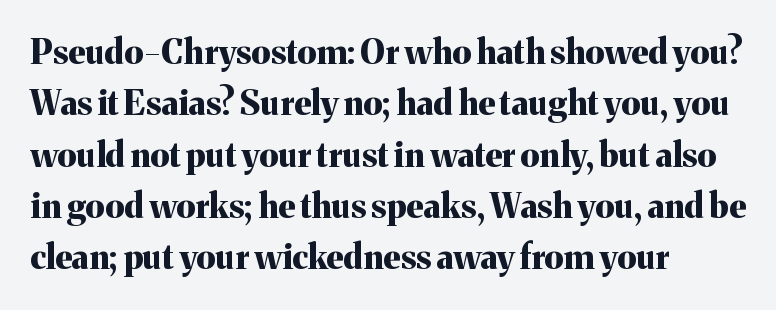
The image shows 34 px bold serif type, upright; set left-aligned, normal line spacing (1.51x), normal letter spacing, not underlined; medium stroke contrast and a medium x-height.
